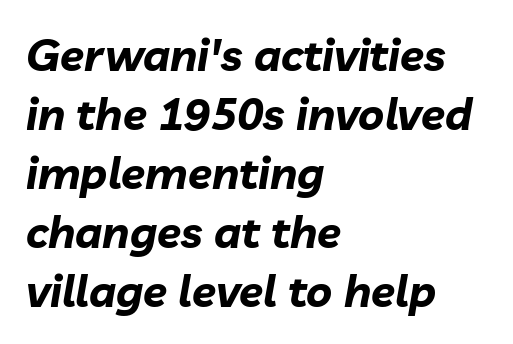
Teacher's note: observe the even left margin — that is flush-left alignment. The axis of the letterforms is tilted away from vertical. Here the designer chose a conventional face with non-uniform glyph widths. The type is set solid horizontally, with unmodified tracking.
